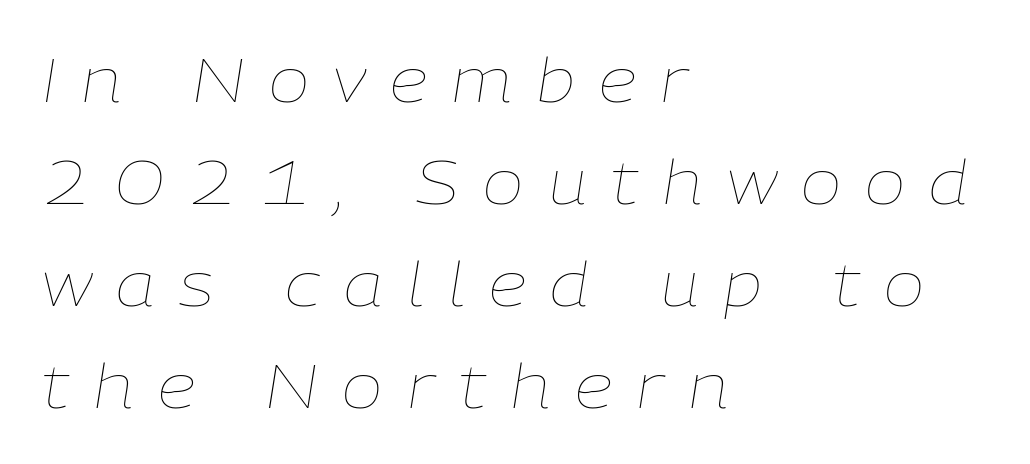
Character widths vary here, with narrow letters taking less room than wide ones. Each line starts at the same left margin while the right side varies. Notice how the stems are inclined rather than vertical — that's the hallmark of italics. Descender tails drop into unmarked territory. Between one letter and the next there's a generous, obvious gap.
